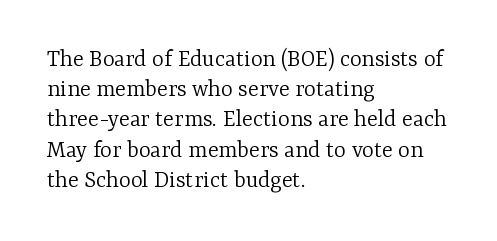
Q: Is the text bold? A: No.
Q: Is the text italic (slanted)? A: No, it is upright.
Q: Is the text underlined? A: No.
Q: How is the paragraph aligned? A: Left-aligned.
Q: Is the spacing between letters normal or unusually wide? A: Normal.
